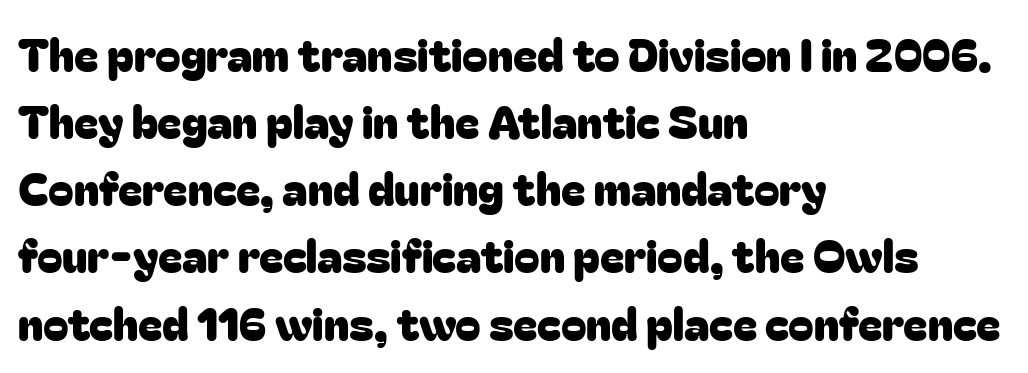
{"serif": "no", "italic": "no", "width": "normal", "stroke_contrast": "low", "x_height": "medium", "monospaced": "no", "underline": "no", "align": "left", "line_spacing": "normal", "line_spacing_ratio": 1.46, "letter_spacing": "normal", "letter_spacing_em": 0.0, "glyph_px": 46}
